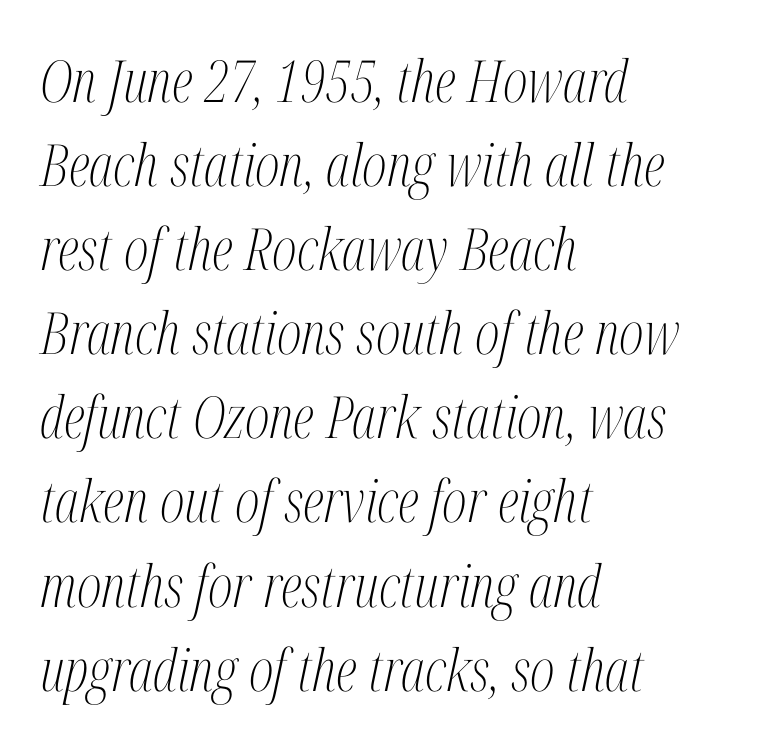
No word sits above an underline. Would a proofreader flag this as italicized? Yes. You could not count columns in this text — the font is proportionally spaced. The type is set solid horizontally, with unmodified tracking. I'd call this a serif setting — the letters wear small feet.
